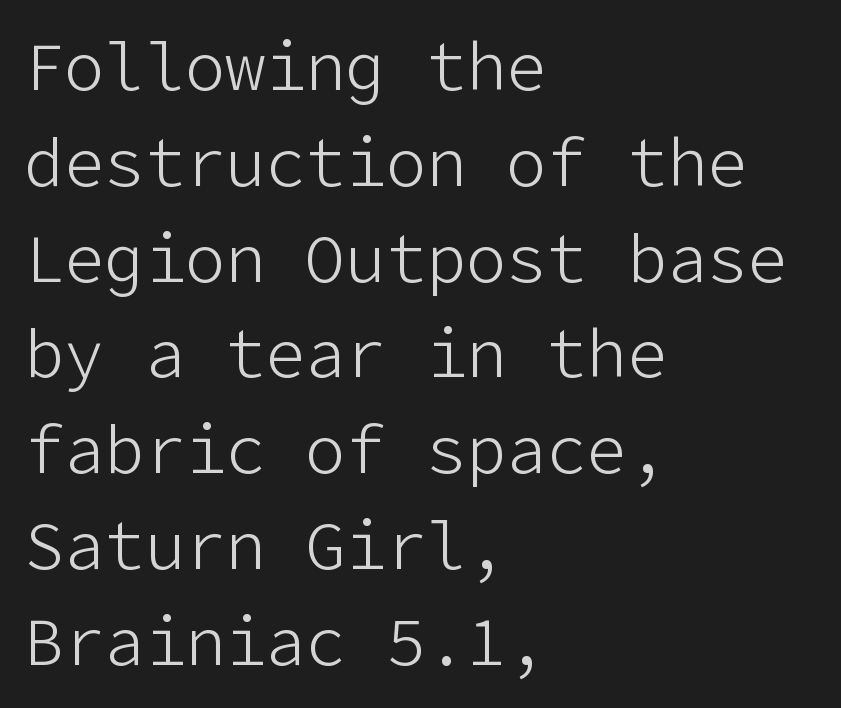
{"serif": "no", "italic": "no", "bold": "no", "weight": "light", "width": "normal", "stroke_contrast": "low", "x_height": "medium", "underline": "no", "align": "left", "line_spacing": "normal", "line_spacing_ratio": 1.43, "letter_spacing": "normal", "letter_spacing_em": 0.0, "glyph_px": 67}
